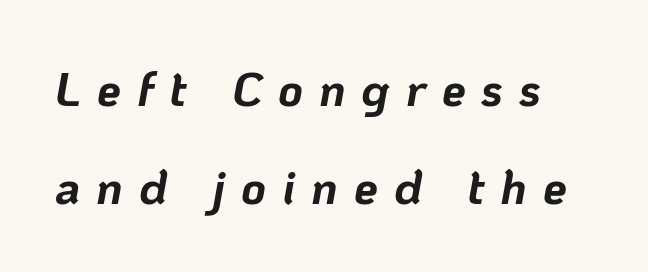
{"italic": "yes", "lean": "right", "slant_degrees": 10, "bold": "yes", "weight": "bold", "width": "normal", "stroke_contrast": "low", "x_height": "medium", "monospaced": "no", "underline": "no", "line_spacing": "loose", "line_spacing_ratio": 2.04, "letter_spacing": "wide", "letter_spacing_em": 0.33, "glyph_px": 48}
